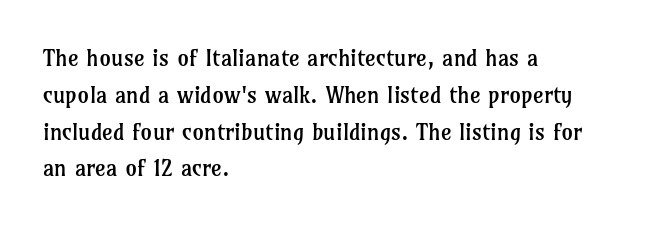
Q: Is the text bold? A: No.
Q: Is the text italic (slanted)? A: No, it is upright.
Q: Is the text underlined? A: No.
Q: How is the paragraph aligned? A: Left-aligned.
Q: Is the spacing between letters normal or unusually wide? A: Normal.
Q: Is the spacing between lines tight, normal or loose? A: Normal.
